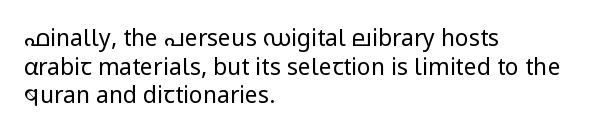
Q: Is the text bold? A: No.
Q: Is the text italic (slanted)? A: No, it is upright.
Q: Is the text underlined? A: No.
Q: How is the paragraph aligned? A: Left-aligned.
Q: Is the spacing between letters normal or unusually wide? A: Normal.
